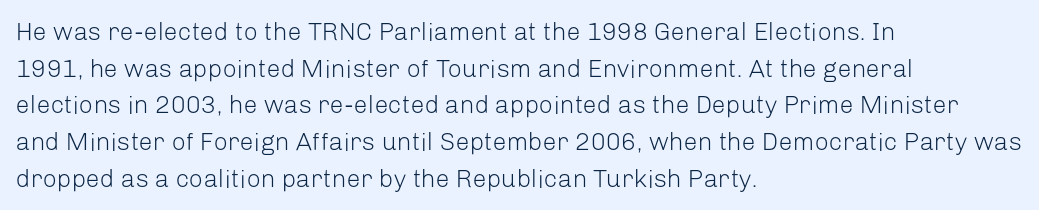
Q: Is the text bold? A: No.
Q: Is the text italic (slanted)? A: No, it is upright.
Q: Is the text underlined? A: No.
Q: How is the paragraph aligned? A: Left-aligned.
Q: Is the spacing between letters normal or unusually wide? A: Normal.
Q: Is the spacing between lines tight, normal or loose? A: Normal.
